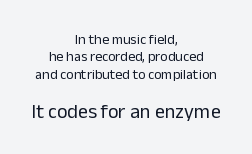
This sample keeps an unexceptional amount of space between lines. Tracking here is standard; glyphs follow each other at the usual distance. If you drew a line through each stem, it would be perfectly vertical. A clean baseline with only descenders dipping below it. Ink coverage per letter is moderate at most. The block sitting lower on the canvas is the one with enlarged characters.
